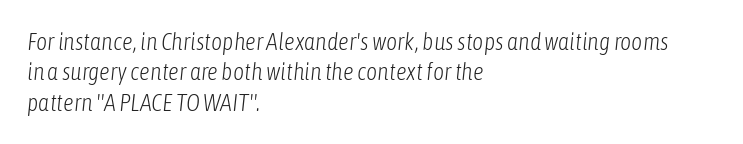
In terms of posture, this sample is oblique. Leading: standard. Students, note that the glyphs here touch the page at normal intervals. The area under the type is left untouched. Reading down the block, your eye returns to a fixed left position each line. The letters look calm and open, with moderate or lighter stems.
